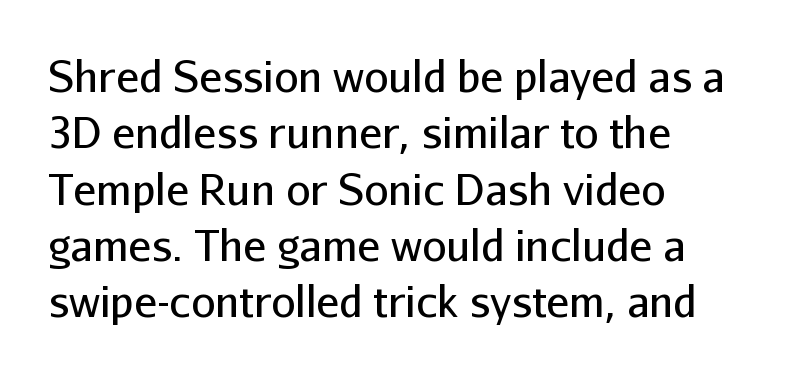
{"serif": "no", "italic": "no", "bold": "no", "weight": "regular", "width": "normal", "stroke_contrast": "low", "x_height": "medium", "monospaced": "no", "underline": "no", "align": "left", "line_spacing": "normal", "line_spacing_ratio": 1.31, "letter_spacing": "normal", "letter_spacing_em": 0.0, "glyph_px": 43}
